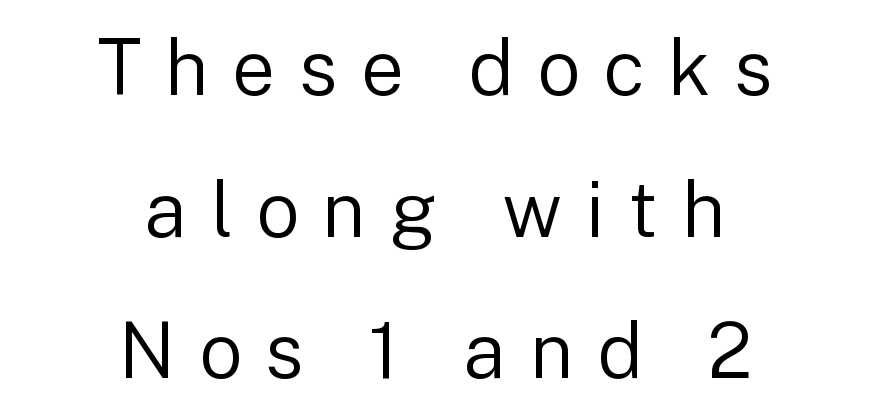
Decoration check: the copy has no underline. No italicization has been applied; the sample stays upright. Visually the block forms a symmetrical silhouette, jagged on both flanks. A typesetter would label this face a sans. The face used here is rendered with a markedly widened letterfit.
